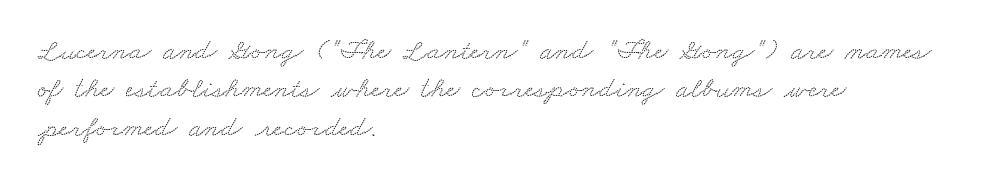
Here the glyphs are tracked normally, forming tight word shapes. The passage is arranged the way most books set body copy — flush left. Check the space under the baseline: it is left empty. Interline gaps are of average width in this sample. Each letter keeps its own natural width here, so spacing adapts to shape.
